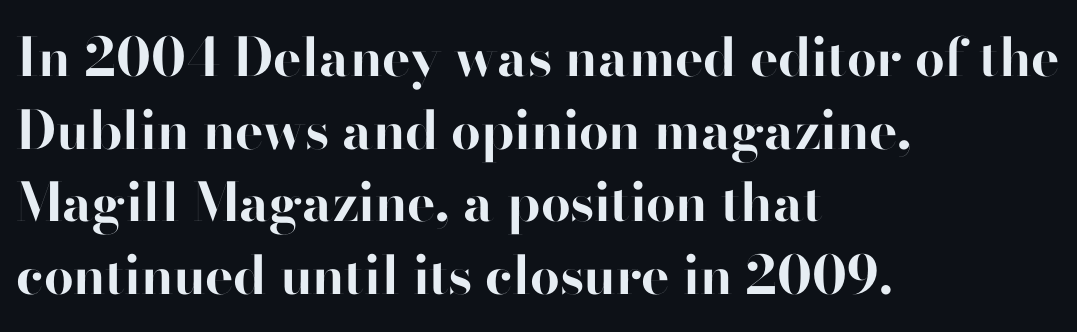
Q: Is the text bold? A: Yes.
Q: Is the text italic (slanted)? A: No, it is upright.
Q: Is the typeface a serif or a sans-serif typeface? A: Sans-serif.
Q: Is the text underlined? A: No.
Q: How is the paragraph aligned? A: Left-aligned.
Q: Is the spacing between letters normal or unusually wide? A: Normal.
Q: Is the spacing between lines tight, normal or loose? A: Normal.
Q: Width (condensed, normal, or wide)? A: Normal.
Q: Stroke contrast? A: High.
Q: x-height? A: Small.
Q: Monospaced? A: No.
